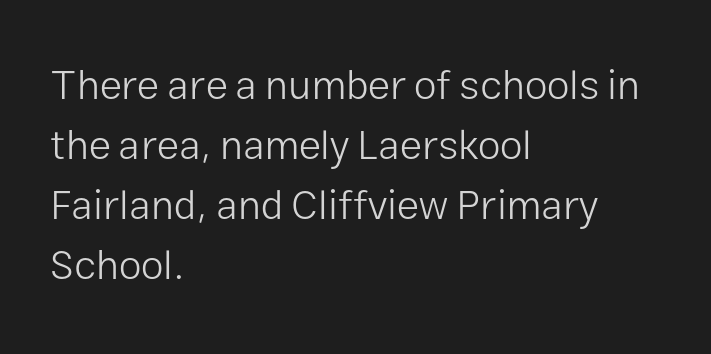
The image shows 41 px light sans-serif type, upright; set left-aligned, normal line spacing (1.46x), normal letter spacing, not underlined; low stroke contrast and a medium x-height.
